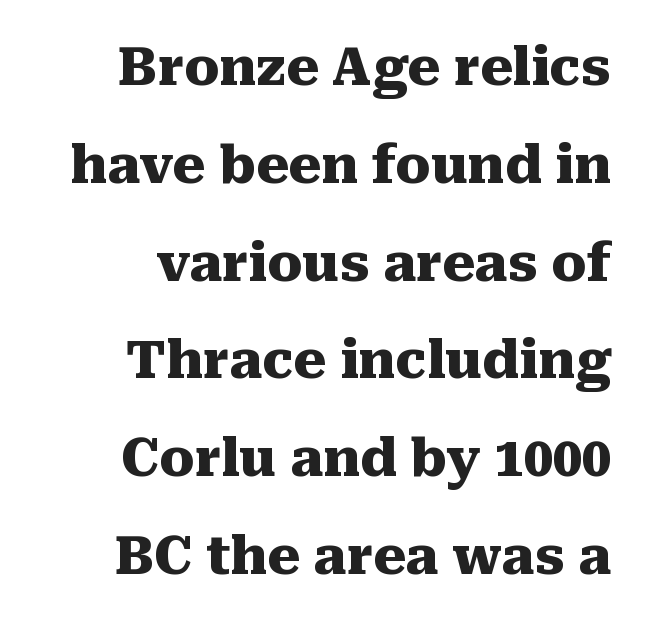
The image shows 52 px heavy serif type, upright; set right-aligned, line spacing 1.88x, normal letter spacing, not underlined; medium stroke contrast and a medium x-height.
